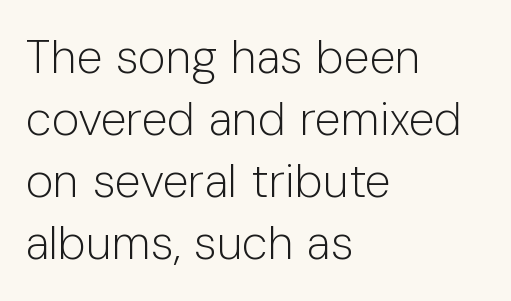
{"serif": "no", "italic": "no", "bold": "no", "weight": "light", "width": "normal", "stroke_contrast": "low", "x_height": "medium", "monospaced": "no", "underline": "no", "align": "left", "line_spacing": "normal", "line_spacing_ratio": 1.32, "letter_spacing": "normal", "letter_spacing_em": 0.0, "glyph_px": 47}
